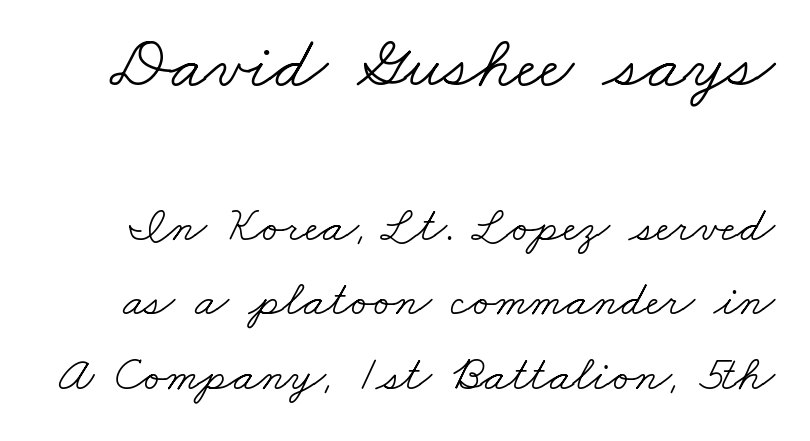
The image shows 74 px light, wide serif type; set normal line spacing (1.52x), normal letter spacing, not underlined; the first (top) block is 1.51x larger; low stroke contrast and a small x-height.
